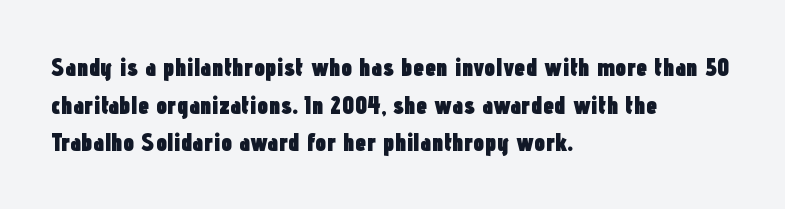
Students, note that the glyphs here touch the page at normal intervals. The vertical gap from one line to the next is medium. The lettering stays uniformly vertical, giving the passage a roman look. The lines are quadded left. Heft: maximum for text — a bold. Type without underlining.
